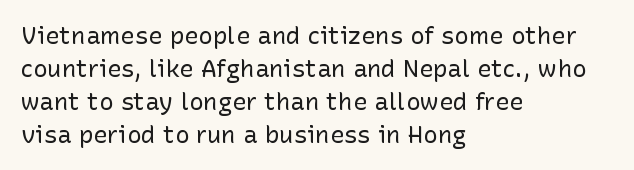
These lines stack with their left ends in a neat column. Letters rest on an invisible, unmarked baseline. The lines sit at an ordinary, default distance from one another. The type sits square on the baseline with zero lean. No letter is thick-stroked: the sample isn't bold. Default kerning and tracking; the words read as compact shapes.
